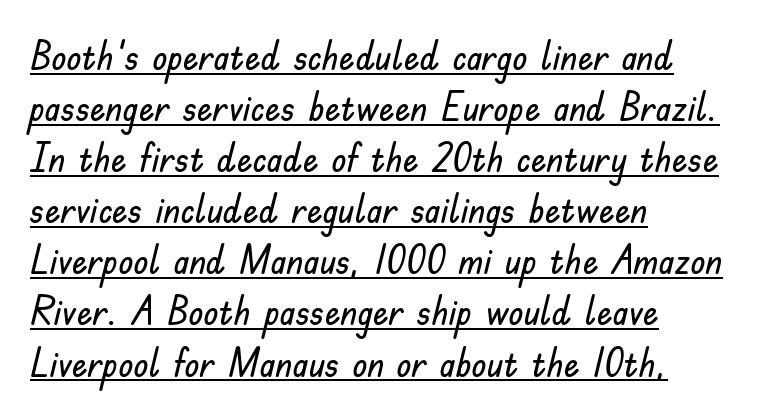
Q: Is the text italic (slanted)? A: Yes.
Q: Is the typeface a serif or a sans-serif typeface? A: Sans-serif.
Q: Is the text underlined? A: Yes.
Q: How is the paragraph aligned? A: Left-aligned.
Q: Is the spacing between letters normal or unusually wide? A: Normal.
Q: Is the spacing between lines tight, normal or loose? A: Normal.
Q: Width (condensed, normal, or wide)? A: Normal.
Q: Stroke contrast? A: Low.
Q: x-height? A: Small.
Q: Monospaced? A: No.
